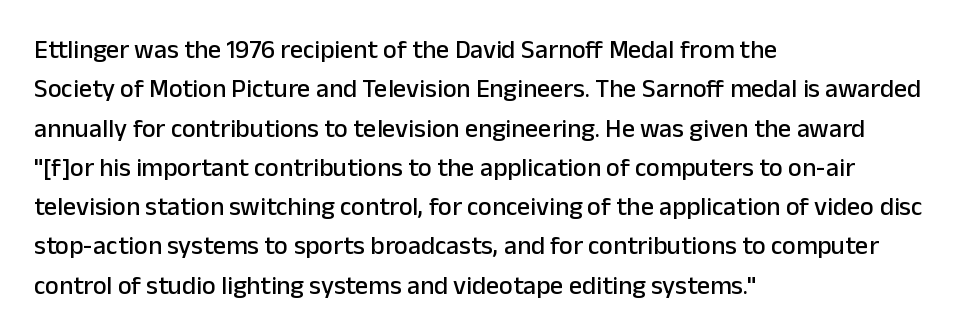
{"italic": "no", "underline": "no", "align": "left", "line_spacing": "normal", "line_spacing_ratio": 1.51, "letter_spacing": "normal", "letter_spacing_em": 0.0, "glyph_px": 26}
